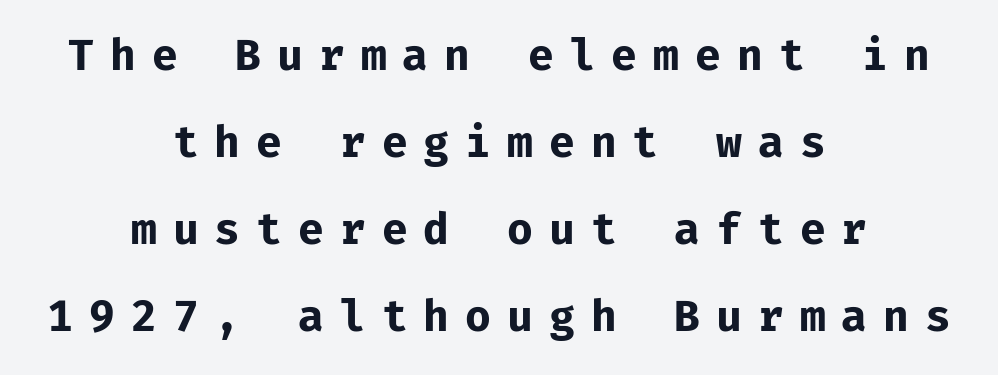
Q: Is the text bold? A: Yes.
Q: Is the text italic (slanted)? A: No, it is upright.
Q: Is the typeface a serif or a sans-serif typeface? A: Sans-serif.
Q: Is the text underlined? A: No.
Q: How is the paragraph aligned? A: Centered.
Q: Is the spacing between letters normal or unusually wide? A: Unusually wide.
Q: Is the spacing between lines tight, normal or loose? A: Loose.
Q: Width (condensed, normal, or wide)? A: Normal.
Q: Stroke contrast? A: Low.
Q: x-height? A: Medium.
